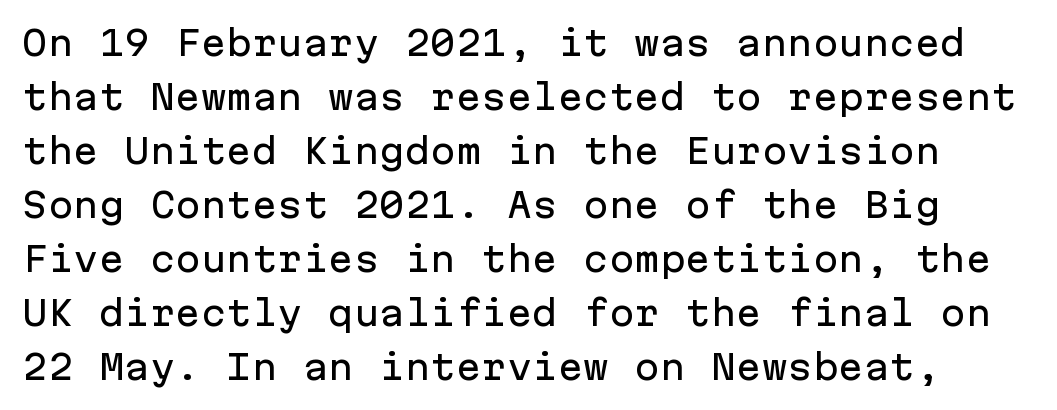
{"serif": "no", "italic": "no", "width": "normal", "stroke_contrast": "low", "x_height": "medium", "monospaced": "yes", "underline": "no", "line_spacing": "normal", "line_spacing_ratio": 1.59, "letter_spacing": "normal", "letter_spacing_em": 0.0, "glyph_px": 34}
